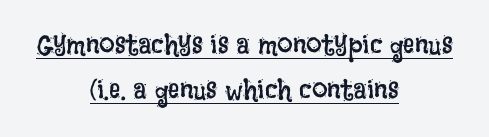
Compared with typical body copy, the letter spacing here is the same. Is this a heavy cut? Hardly; it is regular or lighter. Designer's note — italics off, roman on. The lines sit at an ordinary, default distance from one another. Line starts and ends both wander, symmetrically. Every word sits above its own underline.
